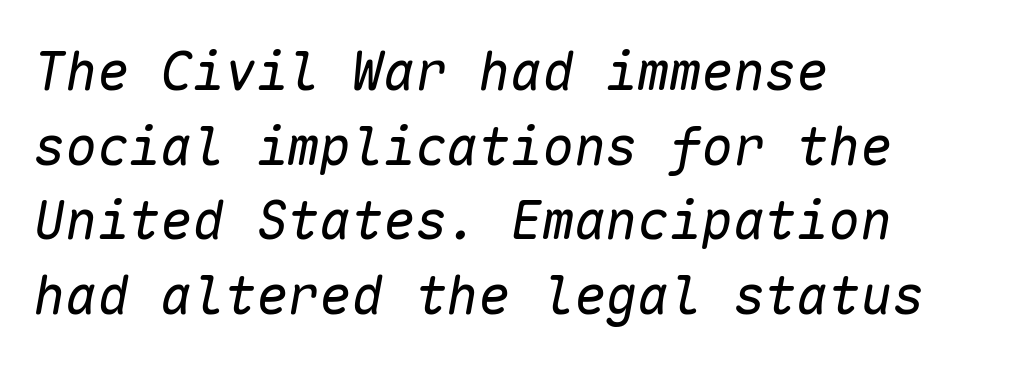
The image shows 53 px regular-weight type, italic (leaning right), monospaced; set left-aligned, normal line spacing (1.41x), normal letter spacing, not underlined; low stroke contrast and a medium x-height.
